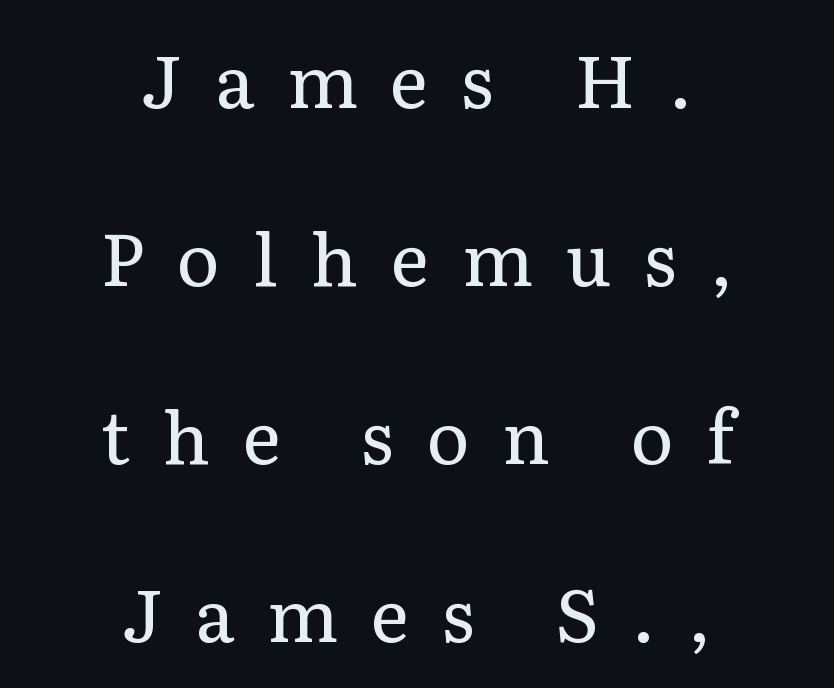
{"serif": "yes", "italic": "no", "bold": "no", "weight": "regular", "width": "normal", "stroke_contrast": "low", "x_height": "medium", "monospaced": "no", "underline": "no", "align": "center", "line_spacing": "loose", "line_spacing_ratio": 2.44, "letter_spacing": "wide", "letter_spacing_em": 0.45, "glyph_px": 73}
